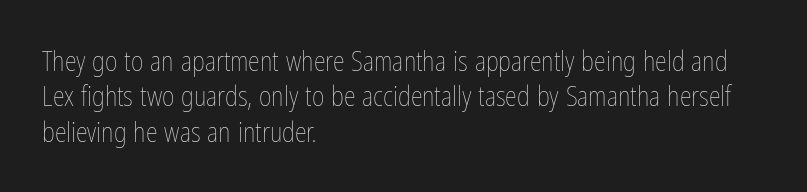
{"italic": "no", "bold": "no", "underline": "no", "align": "left", "line_spacing": "normal", "line_spacing_ratio": 1.31, "letter_spacing": "normal", "letter_spacing_em": 0.0, "glyph_px": 27}
